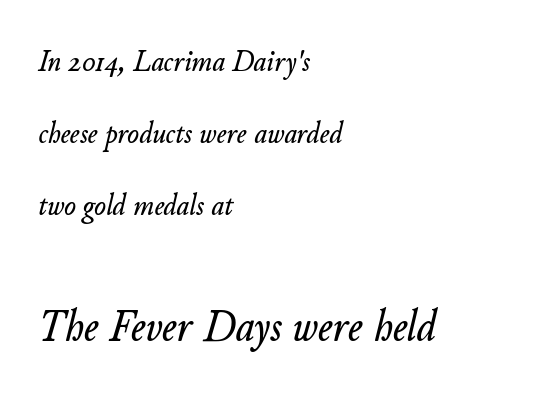
The image shows 46 px text type, italic (leaning right); set left-aligned, loose line spacing (2.33x), normal letter spacing, not underlined; the second (bottom) block is 1.48x larger; low stroke contrast and a small x-height.
